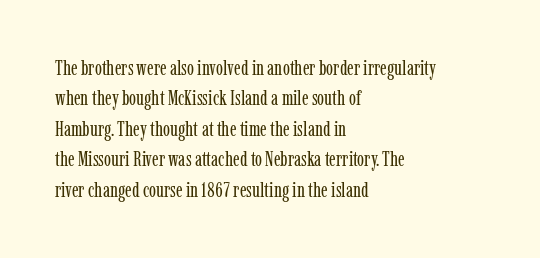
Q: Is the text bold? A: No.
Q: Is the text italic (slanted)? A: No, it is upright.
Q: Is the text underlined? A: No.
Q: How is the paragraph aligned? A: Left-aligned.
Q: Is the spacing between letters normal or unusually wide? A: Normal.
Q: Is the spacing between lines tight, normal or loose? A: Normal.
